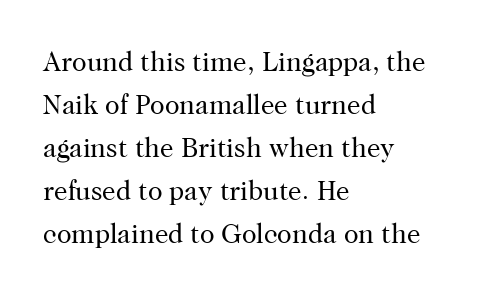
The image shows 27 px text type, upright; set left-aligned, normal line spacing (1.59x), normal letter spacing, not underlined.
